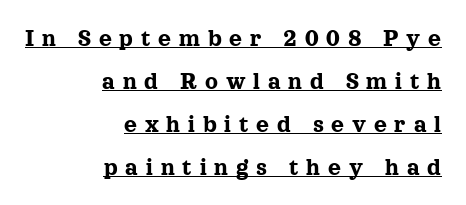
{"italic": "no", "underline": "yes", "align": "right", "line_spacing_ratio": 1.72, "letter_spacing": "wide", "letter_spacing_em": 0.31, "glyph_px": 25}
